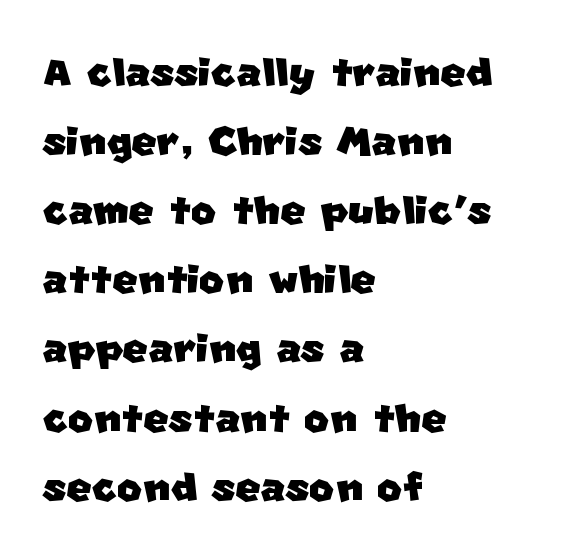
The image shows 54 px sans-serif type; set left-aligned, normal line spacing (1.28x), normal letter spacing, not underlined; low stroke contrast and a large x-height.
